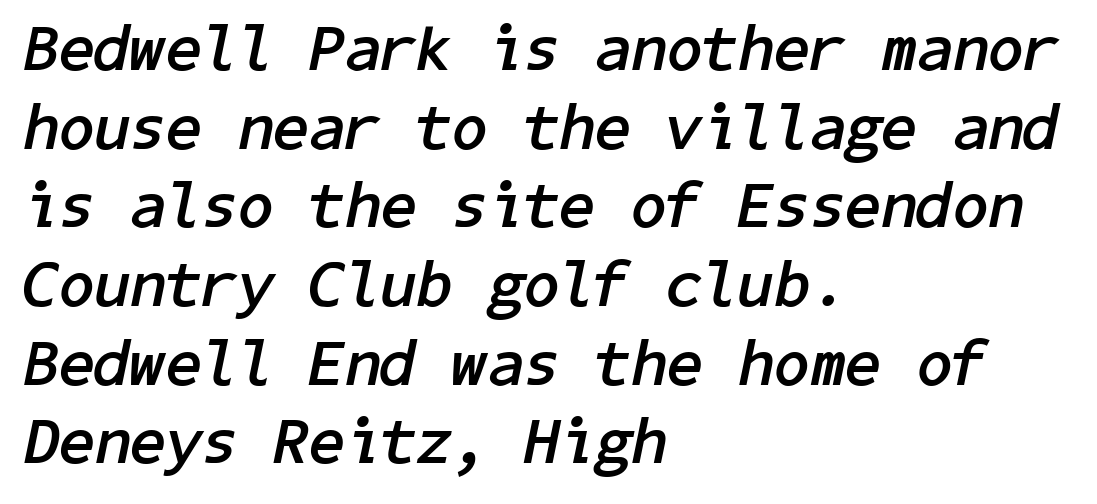
Teacher's note: observe the even left margin — that is flush-left alignment. Does extra space separate the letters? No, they use regular spacing. The typography opts for an oblique posture over an upright one. Emphasis by weight is at full strength: bold. A bare baseline throughout the passage.
